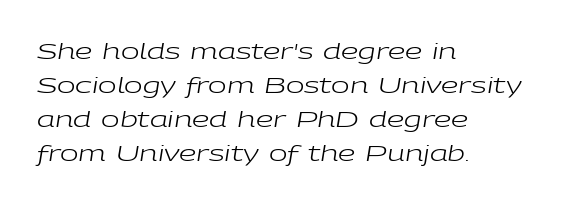
{"italic": "yes", "lean": "right", "slant_degrees": 9, "bold": "no", "underline": "no", "align": "left", "line_spacing": "normal", "line_spacing_ratio": 1.54, "letter_spacing": "normal", "letter_spacing_em": 0.0, "glyph_px": 22}
